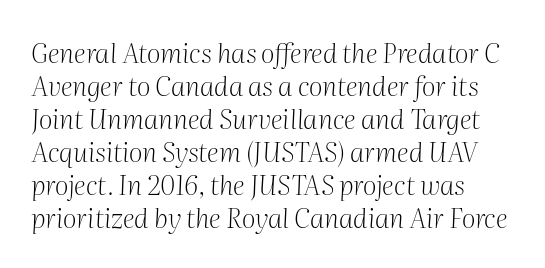
The image shows 27 px text type, italic (leaning right); set left-aligned, line spacing 1.22x, normal letter spacing, not underlined.
